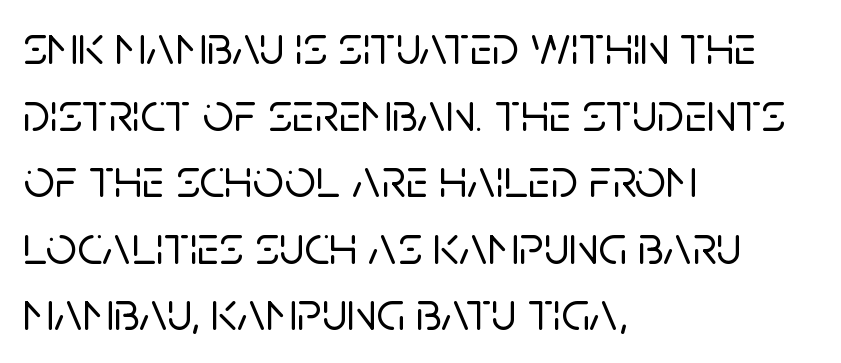
{"serif": "no", "italic": "no", "width": "normal", "stroke_contrast": "low", "x_height": "large", "monospaced": "no", "underline": "no", "align": "left", "line_spacing_ratio": 1.21, "letter_spacing": "normal", "letter_spacing_em": 0.0, "glyph_px": 55}
